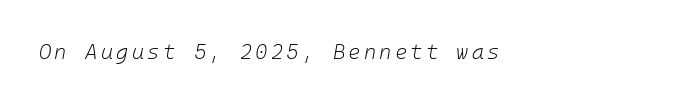
In terms of posture, this sample is oblique. The words here are not underlined. Stem width sits at or under what a default text font uses.
